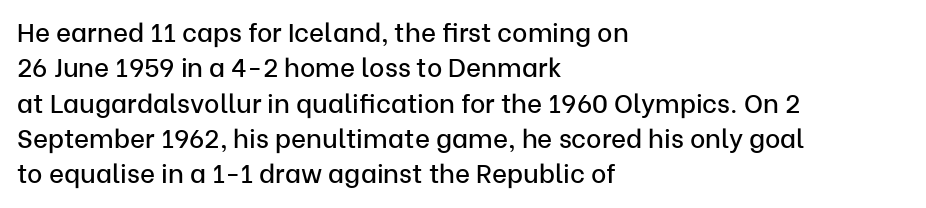
The passage shown stacks its lines at a standard gap. These lines stack with their left ends in a neat column. A roman cut, with each character standing at attention. Caption: standard tracking, unaltered. Words float on clear page, feet unadorned.
